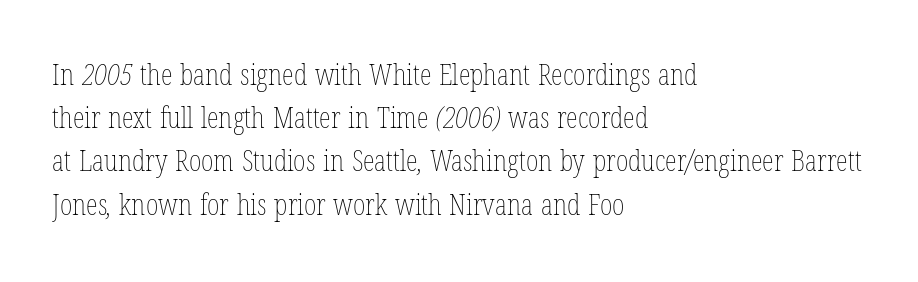
The passage shown has conventional tracking throughout. The paragraph shown leans on its left margin. Each new line begins a customary step beneath the previous one. Plain, unruled lines of type. Proportional: the letters do not fall into vertical columns.
